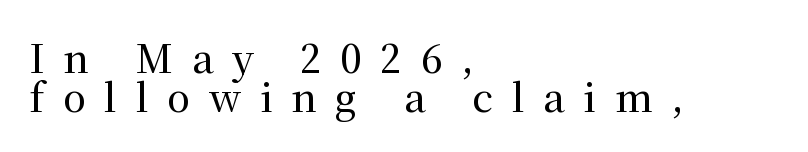
Clear beneath every line of the passage. Posture: upright roman. The letters advance in unequal steps, a hallmark of proportional type. The type is letterspaced generously, with wide tracking.
